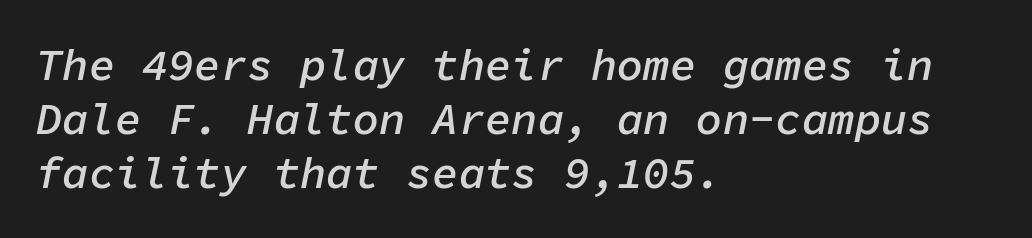
The letterforms sit shoulder to shoulder at normal distance. Stems and bowls a touch heavier than normal — semibold. This sample has the even, mechanical cadence of fixed-width lettering. All the whitespace from short lines collects on the right. A bare baseline throughout the passage. The specimen reads as italic at a glance.
